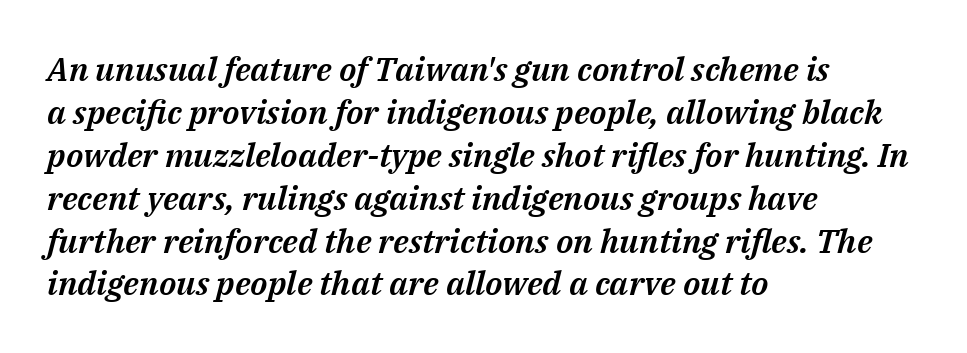
Q: Is the text italic (slanted)? A: Yes, it leans right by about 14 degrees.
Q: Is the text underlined? A: No.
Q: How is the paragraph aligned? A: Left-aligned.
Q: Is the spacing between letters normal or unusually wide? A: Normal.
Q: Is the spacing between lines tight, normal or loose? A: Normal.
Q: Width (condensed, normal, or wide)? A: Normal.
Q: Stroke contrast? A: Medium.
Q: x-height? A: Medium.
Q: Monospaced? A: No.
